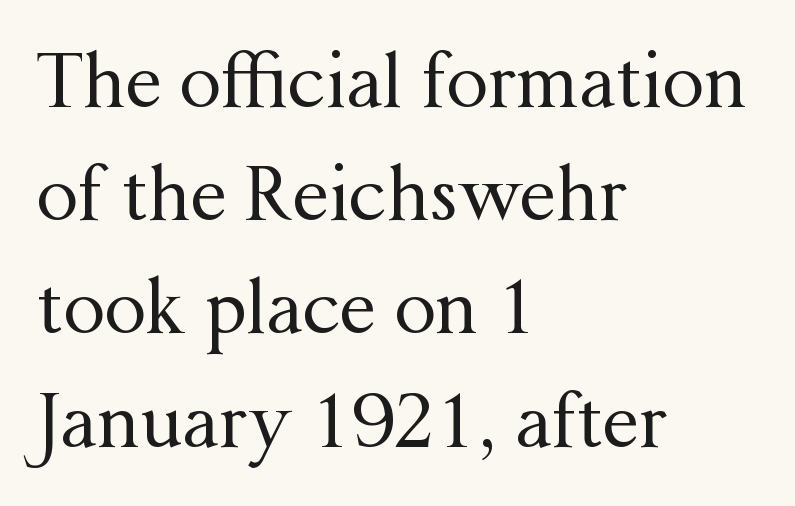
Q: Is the text bold? A: No.
Q: Is the text italic (slanted)? A: No, it is upright.
Q: Is the typeface a serif or a sans-serif typeface? A: Serif.
Q: Is the text underlined? A: No.
Q: How is the paragraph aligned? A: Left-aligned.
Q: Is the spacing between letters normal or unusually wide? A: Normal.
Q: Is the spacing between lines tight, normal or loose? A: Normal.
Q: Width (condensed, normal, or wide)? A: Normal.
Q: Stroke contrast? A: Medium.
Q: x-height? A: Medium.
Q: Monospaced? A: No.
